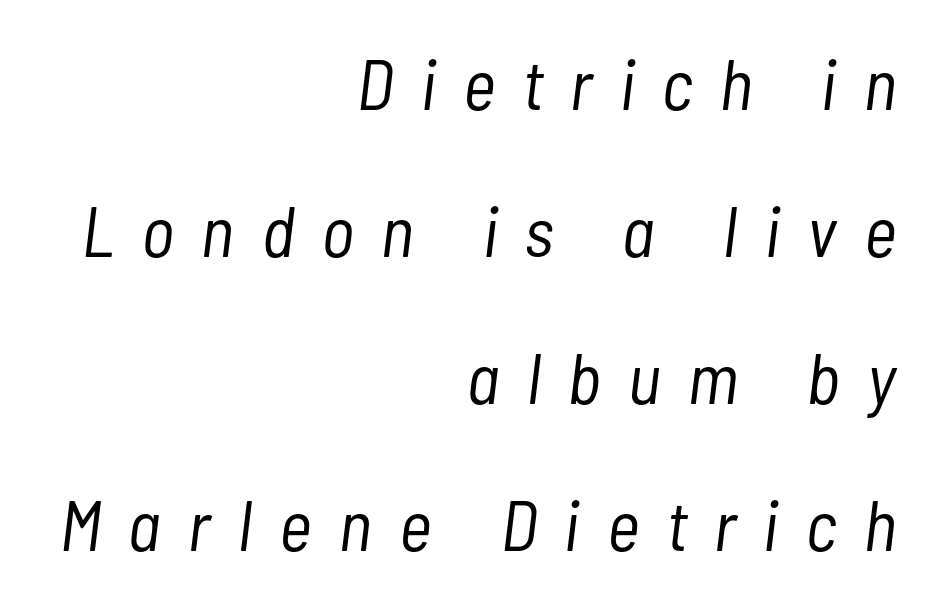
The lines are quadded right. Italic? Definitely — the glyphs are oblique. A quiet, ordinary-to-light weight characterises the typeface. Looks like regular typesetting: each glyph gets only the width it needs. This rendering widens character spacing well past its baseline value. Whoever set this chose breathing room over compactness in the vertical rhythm.
